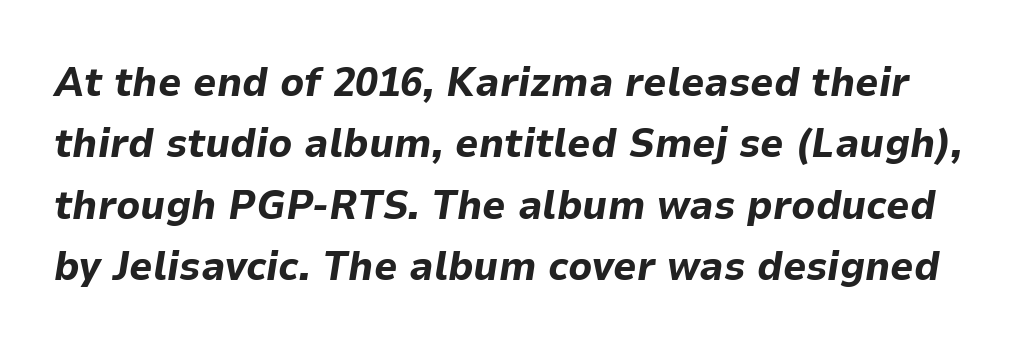
The image shows 41 px bold type, italic (leaning right); set normal line spacing (1.5x), normal letter spacing, not underlined; low stroke contrast and a medium x-height.
